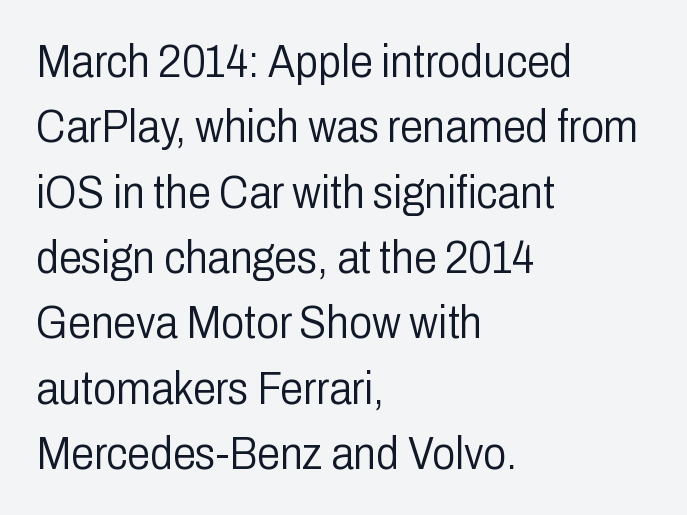
The image shows 46 px light, condensed sans-serif type, upright; set left-aligned, normal line spacing (1.42x), normal letter spacing, not underlined; low stroke contrast and a medium x-height.
